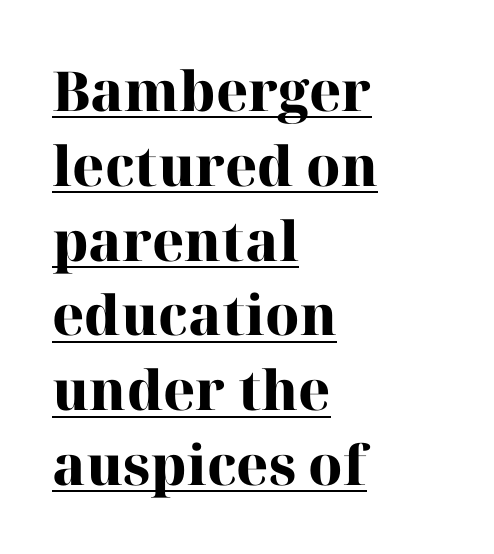
The tracking reads as untouched default to a designer's eye. The vertical gap from one line to the next is medium. Stroke thickness is high; the sample reads as a true bold. Do the characters align in a grid? No, the font is proportional. Every word sits above its own underline. Is there any slant? The stems are plumb.
